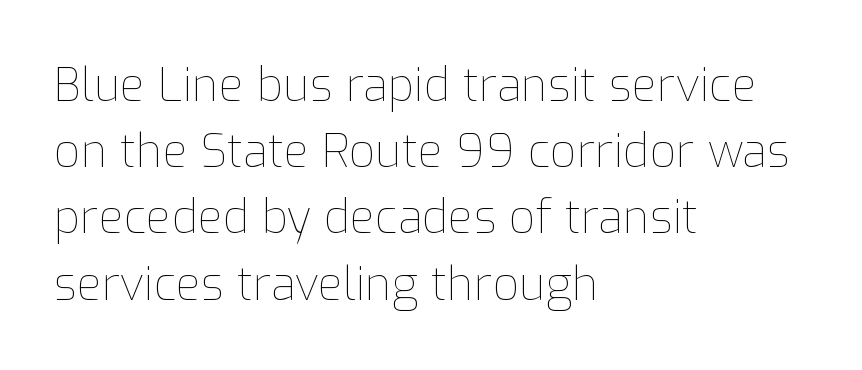
The image shows 46 px thin type, upright; set left-aligned, normal line spacing (1.44x), normal letter spacing, not underlined; low stroke contrast and a medium x-height.
